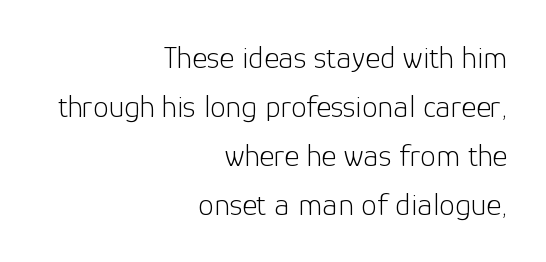
Layout note: lines flush right. The horizontal fit of the characters is conventional and even. Do the characters align in a grid? No, the font is proportional. A clean baseline with only descenders dipping below it. Think standard paragraph weight, or any step lighter than that.
